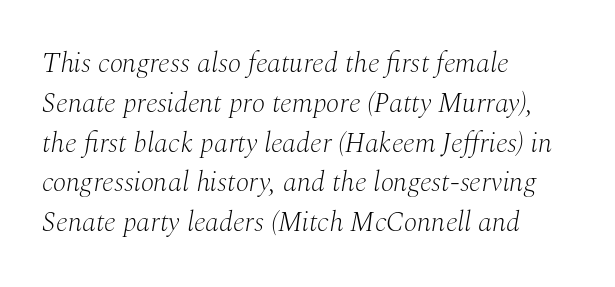
{"serif": "yes", "italic": "yes", "lean": "right", "slant_degrees": 10, "bold": "no", "weight": "light", "width": "normal", "stroke_contrast": "medium", "x_height": "medium", "monospaced": "no", "underline": "no", "align": "left", "line_spacing": "normal", "line_spacing_ratio": 1.42, "letter_spacing": "normal", "letter_spacing_em": 0.0, "glyph_px": 28}
